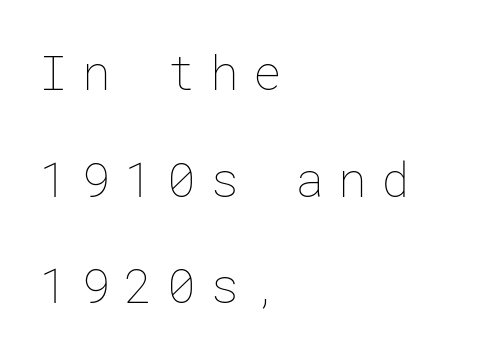
The image shows 48 px thin type, upright; set left-aligned, loose line spacing (2.22x), unusually wide letter spacing (+0.29 em), not underlined; low stroke contrast and a medium x-height.
